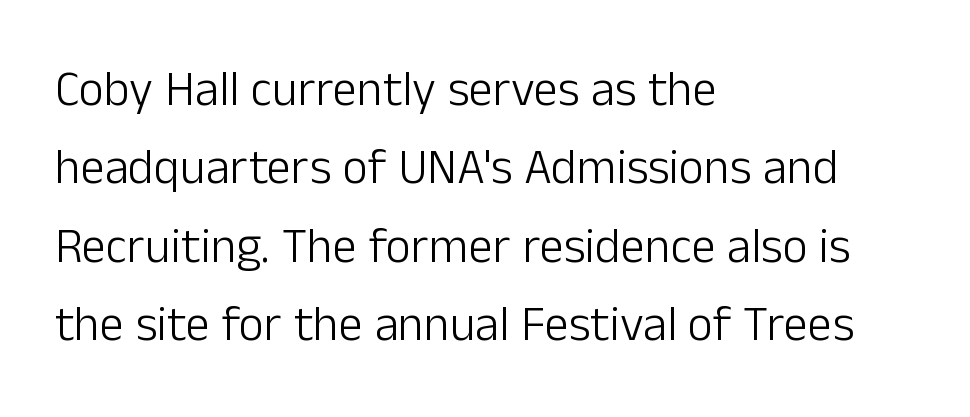
Bare-footed words on every line. Vertical spacing — default. Varying glyph widths throughout — classic text-font behaviour. This sample uses an upright cut, with every glyph sitting square on the baseline. No heavy texture on the line: the type isn't bold.
